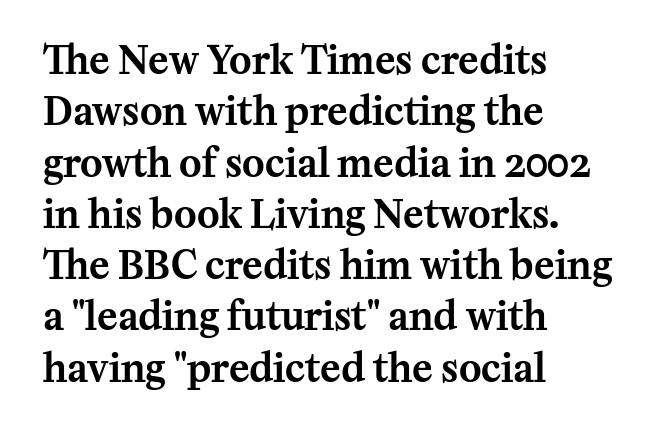
{"serif": "yes", "italic": "no", "width": "normal", "stroke_contrast": "medium", "x_height": "medium", "monospaced": "no", "underline": "no", "align": "left", "line_spacing": "normal", "line_spacing_ratio": 1.35, "letter_spacing": "normal", "letter_spacing_em": 0.0, "glyph_px": 38}
